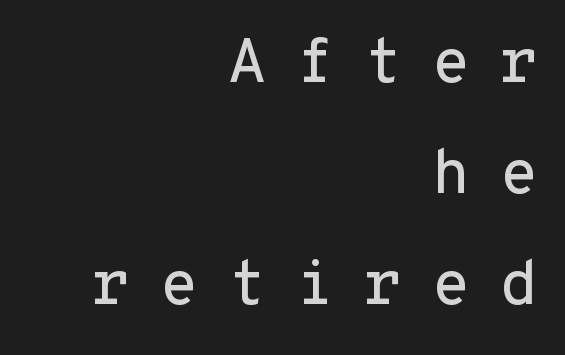
Q: Is the text italic (slanted)? A: No, it is upright.
Q: Is the typeface a serif or a sans-serif typeface? A: Sans-serif.
Q: Is the text underlined? A: No.
Q: How is the paragraph aligned? A: Right-aligned.
Q: Is the spacing between letters normal or unusually wide? A: Unusually wide.
Q: Width (condensed, normal, or wide)? A: Normal.
Q: Stroke contrast? A: Low.
Q: x-height? A: Medium.
Q: Monospaced? A: Yes.
